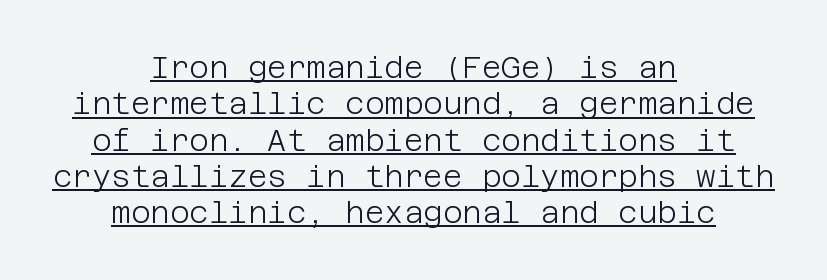
The image shows 30 px light sans-serif type, upright; set centered, line spacing 1.21x, normal letter spacing, underlined; low stroke contrast and a large x-height.
